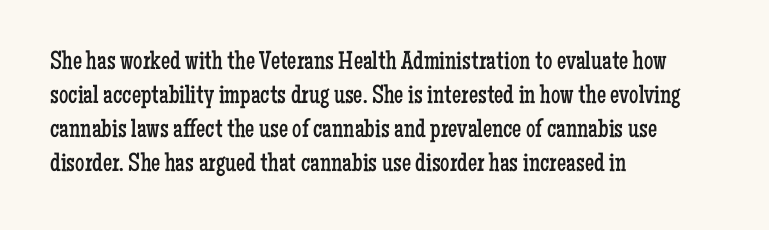
Descenders are the only things crossing below the line. All the whitespace from short lines collects on the right. Characters remain perfectly vertical along every line. The letters sit at their default tracking, neither squeezed nor spread.
